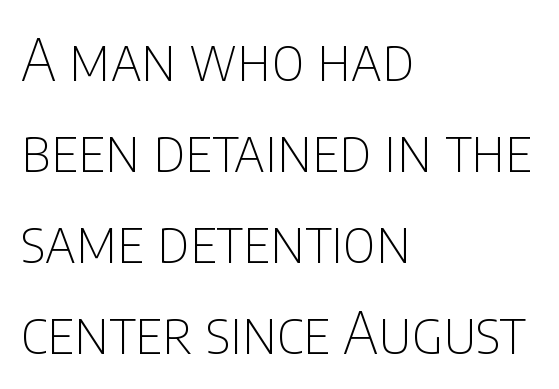
Vertical strokes here are truly vertical. The characters display no serif detailing; their extremities are plain. The specimen omits any rule beneath the text block's lines. Glyph-to-glyph distance matches everyday printed text.
